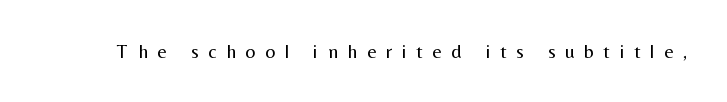
{"italic": "no", "bold": "no", "underline": "no", "letter_spacing": "wide", "letter_spacing_em": 0.48, "glyph_px": 20}
